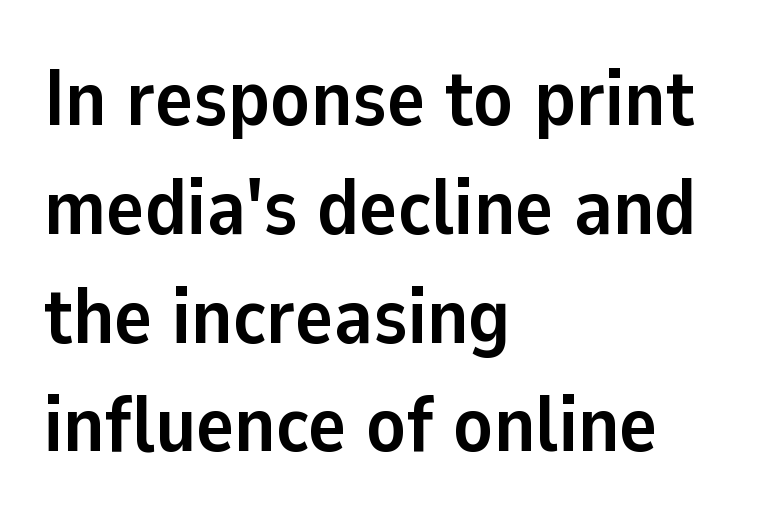
Q: Is the text bold? A: Yes.
Q: Is the text italic (slanted)? A: No, it is upright.
Q: Is the typeface a serif or a sans-serif typeface? A: Sans-serif.
Q: Is the text underlined? A: No.
Q: How is the paragraph aligned? A: Left-aligned.
Q: Is the spacing between letters normal or unusually wide? A: Normal.
Q: Is the spacing between lines tight, normal or loose? A: Normal.
Q: Width (condensed, normal, or wide)? A: Normal.
Q: Stroke contrast? A: Low.
Q: x-height? A: Medium.
Q: Monospaced? A: No.
